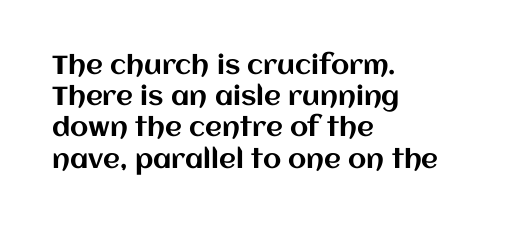
The passage is arranged the way most books set body copy — flush left. This is the regular roman posture of the typeface. The rendering keeps characters at their native spacing. Honestly, there is no underline to notice here at all.
